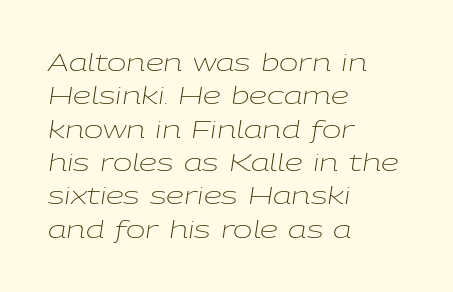
{"italic": "yes", "lean": "right", "slant_degrees": 9, "bold": "no", "underline": "no", "align": "left", "line_spacing": "normal", "line_spacing_ratio": 1.45, "letter_spacing": "normal", "letter_spacing_em": 0.0, "glyph_px": 23}
